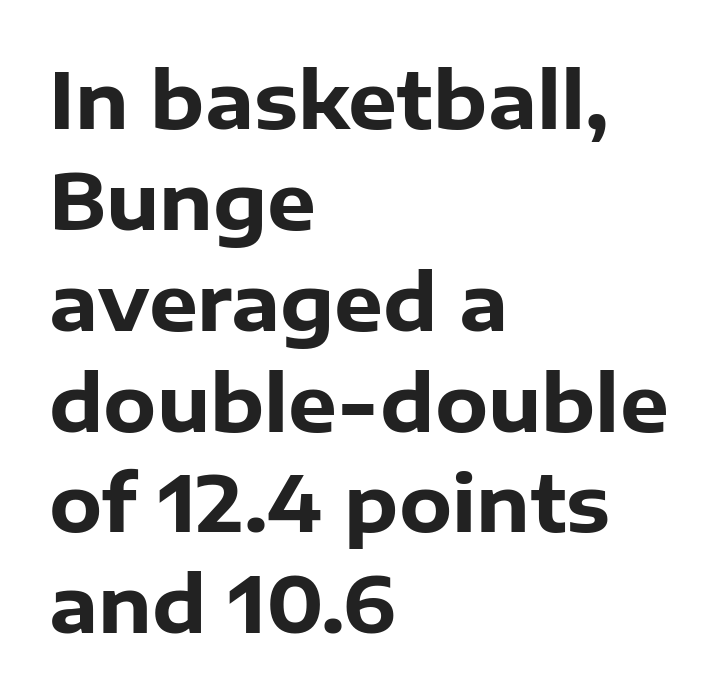
The image shows 77 px heavy sans-serif type, upright; set left-aligned, normal line spacing (1.31x), normal letter spacing, not underlined; low stroke contrast and a medium x-height.
